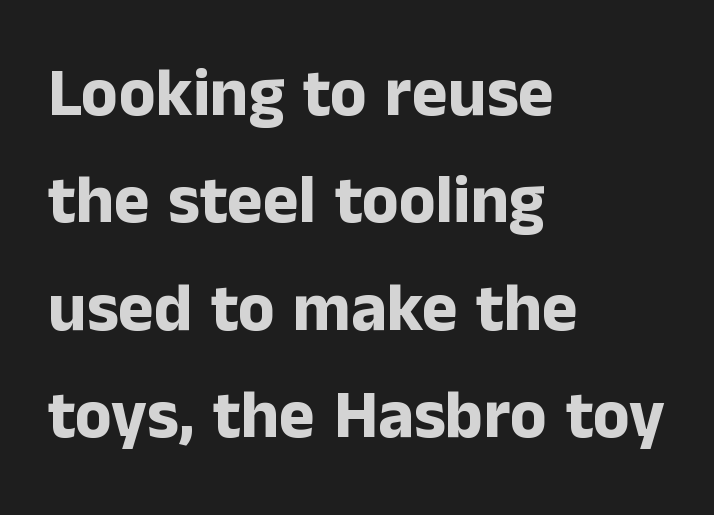
Italic: no, the glyphs are upright roman. The letterforms sit shoulder to shoulder at normal distance. Leading: standard. You can tell from the bare stems that sans-serif type was used. Just letters on the line, the space beneath them empty.
